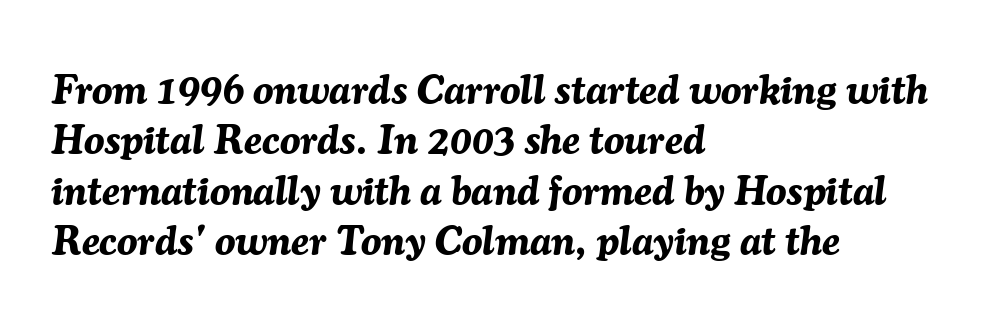
Q: Is the text bold? A: Yes.
Q: Is the text italic (slanted)? A: Yes, it leans right by about 7 degrees.
Q: Is the text underlined? A: No.
Q: How is the paragraph aligned? A: Left-aligned.
Q: Is the spacing between letters normal or unusually wide? A: Normal.
Q: Width (condensed, normal, or wide)? A: Normal.
Q: Stroke contrast? A: Medium.
Q: x-height? A: Medium.
Q: Monospaced? A: No.
